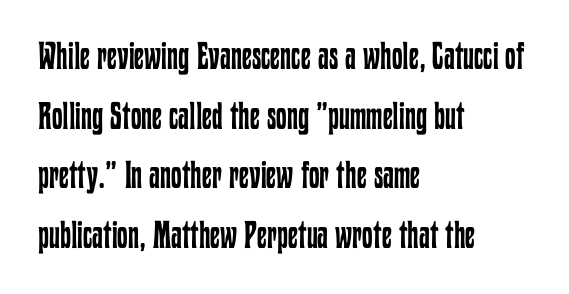
The image shows 38 px regular-weight, condensed type, upright; set left-aligned, normal line spacing (1.57x), normal letter spacing, not underlined; low stroke contrast and a medium x-height.
